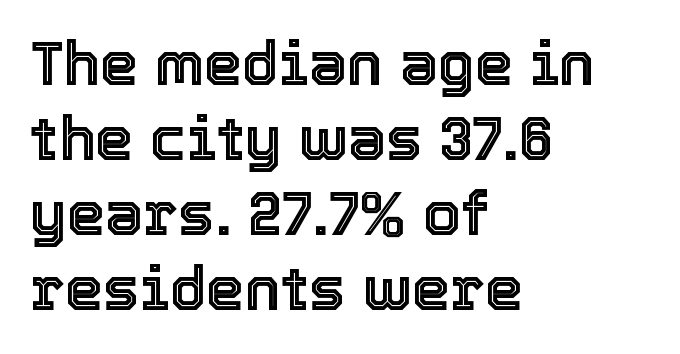
{"italic": "no", "width": "normal", "x_height": "medium", "monospaced": "no", "underline": "no", "align": "left", "line_spacing_ratio": 1.23, "letter_spacing": "normal", "letter_spacing_em": 0.0, "glyph_px": 61}
